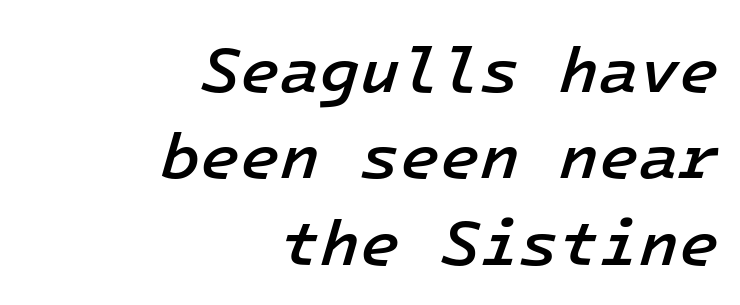
{"italic": "yes", "lean": "right", "slant_degrees": 16, "bold": "semi", "weight": "semibold", "width": "normal", "stroke_contrast": "low", "x_height": "medium", "monospaced": "yes", "underline": "no", "align": "right", "line_spacing": "normal", "line_spacing_ratio": 1.33, "letter_spacing": "normal", "letter_spacing_em": 0.0, "glyph_px": 65}
